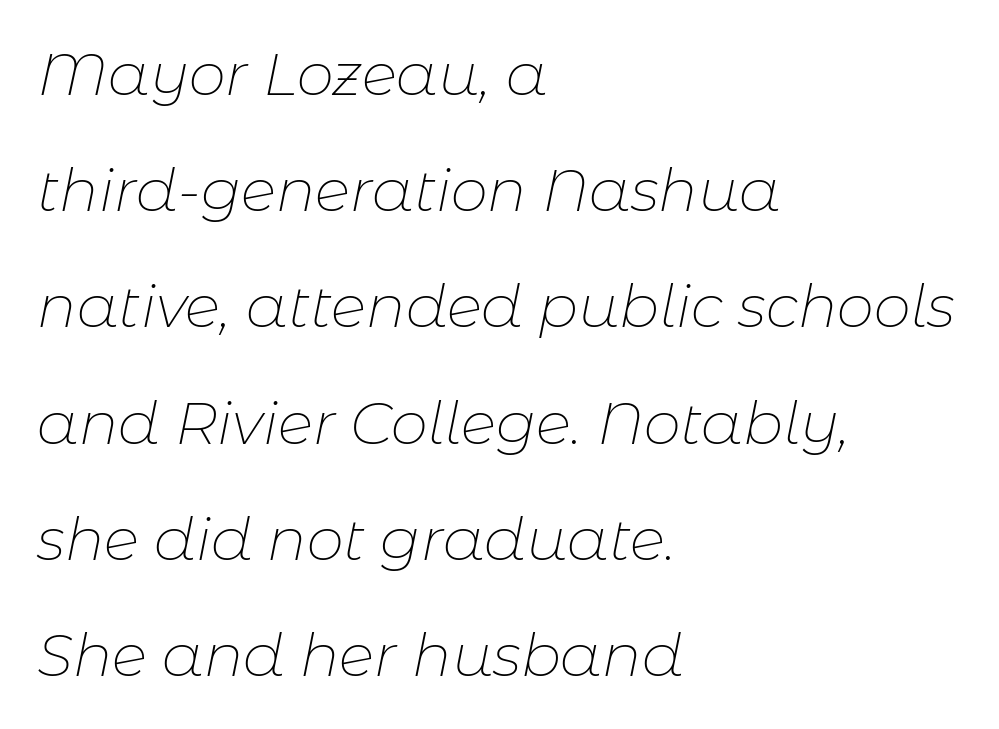
{"italic": "yes", "lean": "right", "slant_degrees": 11, "bold": "no", "weight": "thin", "width": "normal", "stroke_contrast": "low", "x_height": "medium", "monospaced": "no", "underline": "no", "align": "left", "line_spacing": "loose", "line_spacing_ratio": 1.97, "letter_spacing": "normal", "letter_spacing_em": 0.0, "glyph_px": 59}
